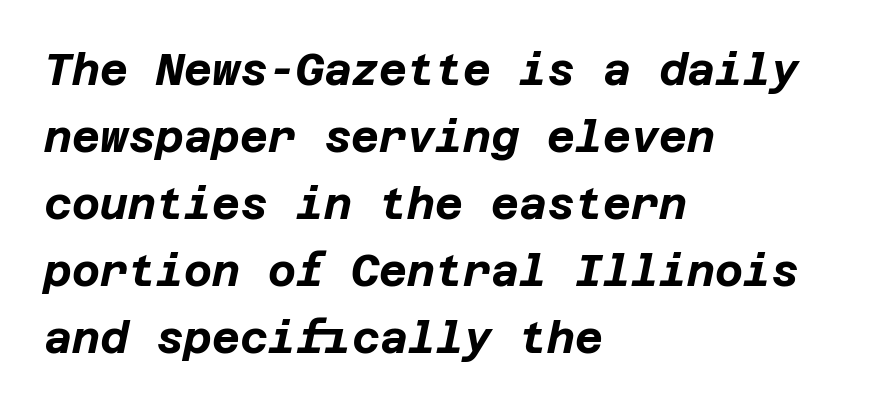
The image shows 43 px bold type, italic (leaning right); set left-aligned, normal line spacing (1.56x), normal letter spacing, not underlined; low stroke contrast and a large x-height.
